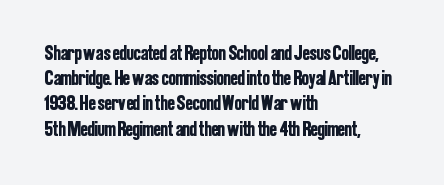
Posture: straight, roman, zero tilt. A clean baseline with only descenders dipping below it. Does the copy run flush right? No — it runs flush left. Tracking value appears to be zero — textbook default spacing.
